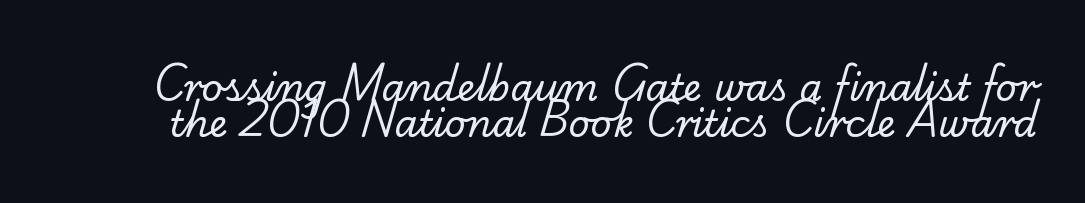
{"bold": "no", "weight": "regular", "width": "normal", "stroke_contrast": "low", "x_height": "small", "monospaced": "no", "underline": "no", "line_spacing": "tight", "line_spacing_ratio": 0.98, "letter_spacing": "normal", "letter_spacing_em": 0.0, "glyph_px": 37}
